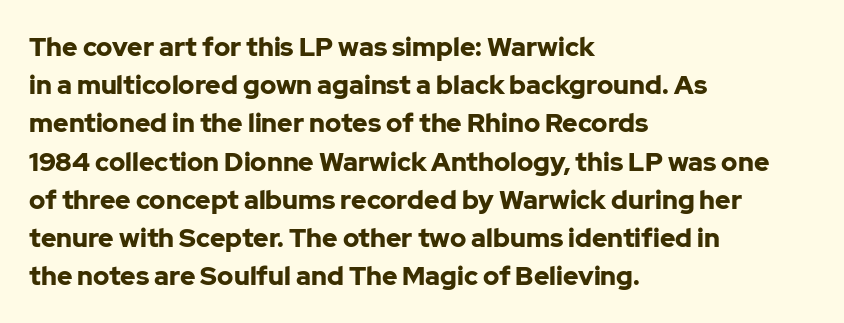
The image shows 26 px bold type, upright; set left-aligned, normal line spacing (1.47x), normal letter spacing, not underlined.
